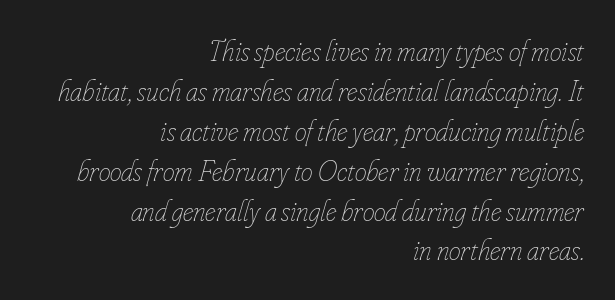
Q: Is the text bold? A: No.
Q: Is the text italic (slanted)? A: Yes, it leans right by about 16 degrees.
Q: Is the text underlined? A: No.
Q: How is the paragraph aligned? A: Right-aligned.
Q: Is the spacing between letters normal or unusually wide? A: Normal.
Q: Is the spacing between lines tight, normal or loose? A: Normal.
Q: Width (condensed, normal, or wide)? A: Condensed.
Q: Stroke contrast? A: Low.
Q: x-height? A: Small.
Q: Monospaced? A: No.
